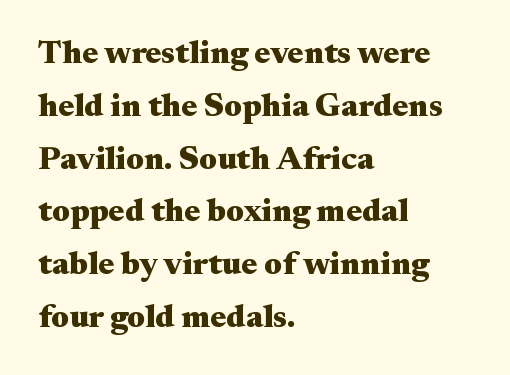
{"serif": "yes", "italic": "no", "bold": "yes", "weight": "heavy", "width": "wide", "stroke_contrast": "medium", "x_height": "small", "monospaced": "no", "underline": "no", "align": "left", "line_spacing": "normal", "line_spacing_ratio": 1.6, "letter_spacing": "normal", "letter_spacing_em": 0.0, "glyph_px": 33}
